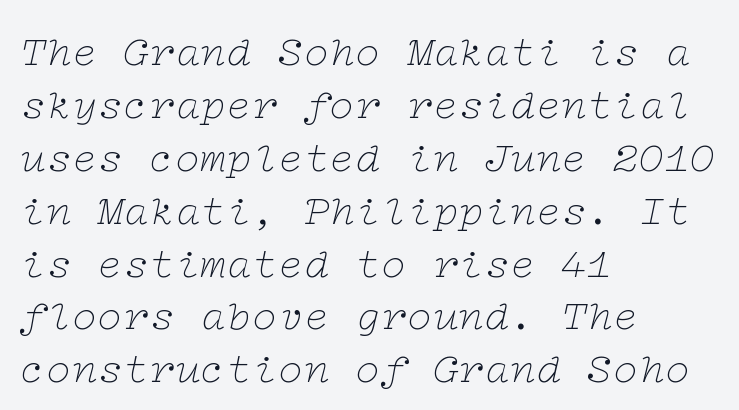
The image shows 43 px thin, wide serif type, italic (leaning right); set left-aligned, line spacing 1.23x, normal letter spacing, not underlined; low stroke contrast and a medium x-height.
